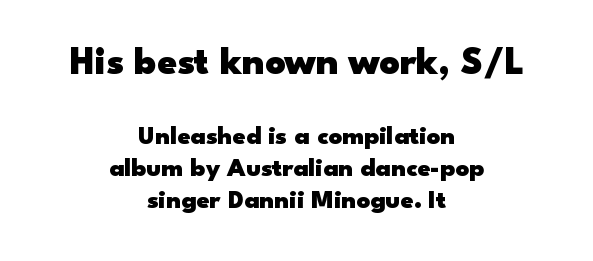
Lines of text with bare space underneath. Character size in the leading block exceeds that of the trailing block. If you drew a line through each stem, it would be perfectly vertical. Nothing sits at the stroke ends, so this counts as sans-serif.
